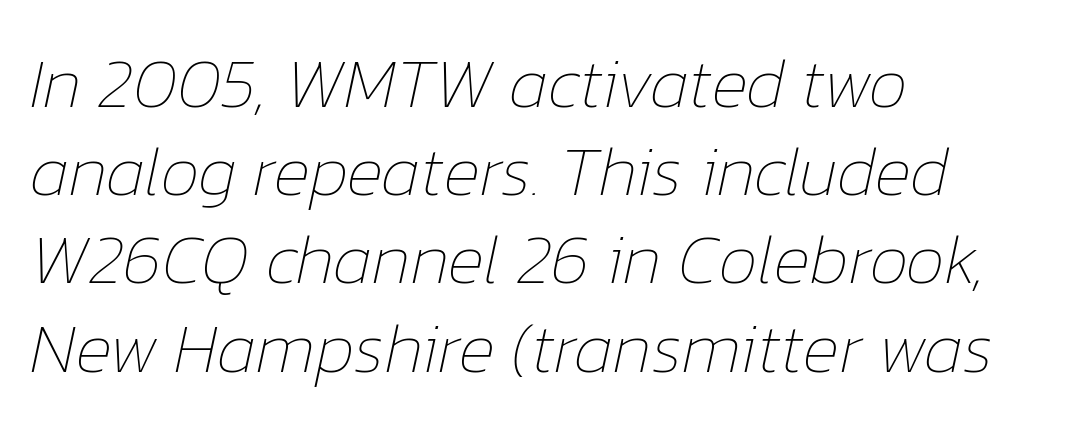
{"italic": "yes", "lean": "right", "slant_degrees": 12, "bold": "no", "weight": "thin", "width": "normal", "stroke_contrast": "low", "x_height": "medium", "monospaced": "no", "underline": "no", "align": "left", "line_spacing": "normal", "line_spacing_ratio": 1.26, "letter_spacing": "normal", "letter_spacing_em": 0.0, "glyph_px": 70}
